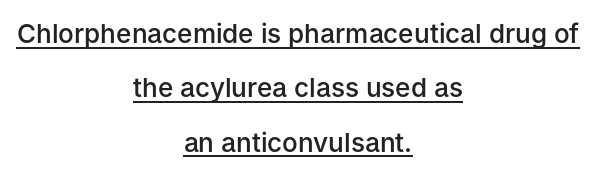
The letterforms sit shoulder to shoulder at normal distance. A rule runs beneath these lines of type. A typesetter would mark this as roman, not italic. Each new line begins a long way beneath the previous one. The characters look somewhat weighty, a semibold short of true bold.
